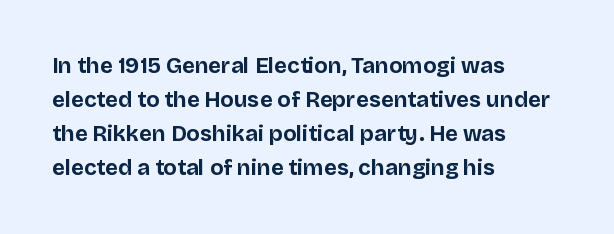
Underline: absent. Default kerning and tracking; the words read as compact shapes. Successive baselines arrive at the customary interval. You can tell it's not italic because the verticals are truly vertical. One-word summary of the alignment: left. These lines carry a lot of weight — the face is fully bold.
